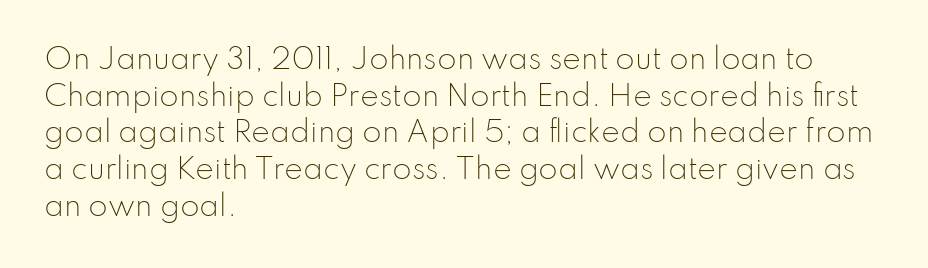
{"serif": "no", "italic": "no", "bold": "no", "weight": "light", "width": "normal", "stroke_contrast": "low", "x_height": "small", "monospaced": "no", "underline": "no", "align": "left", "line_spacing": "normal", "line_spacing_ratio": 1.31, "letter_spacing": "normal", "letter_spacing_em": 0.0, "glyph_px": 28}
